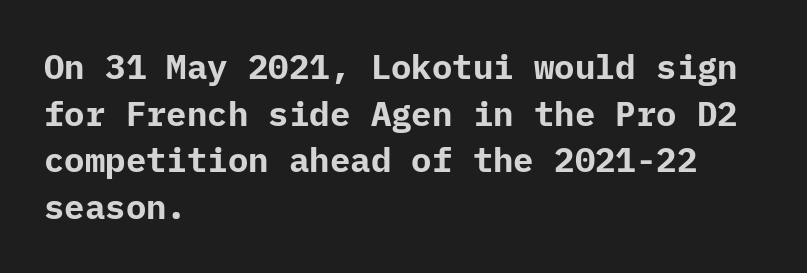
Q: Is the text bold? A: Yes.
Q: Is the text italic (slanted)? A: No, it is upright.
Q: Is the typeface a serif or a sans-serif typeface? A: Sans-serif.
Q: Is the text underlined? A: No.
Q: How is the paragraph aligned? A: Left-aligned.
Q: Is the spacing between letters normal or unusually wide? A: Normal.
Q: Is the spacing between lines tight, normal or loose? A: Normal.
Q: Width (condensed, normal, or wide)? A: Normal.
Q: Stroke contrast? A: Low.
Q: x-height? A: Medium.
